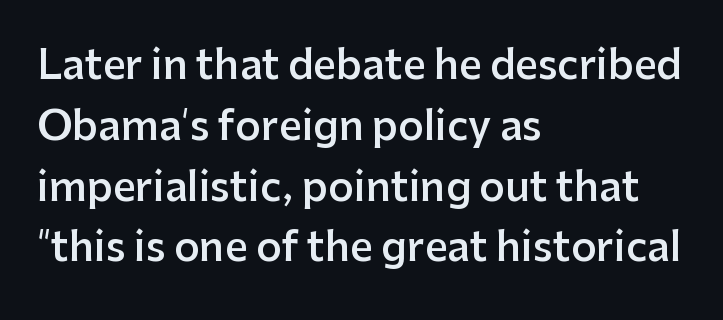
{"serif": "no", "italic": "no", "bold": "semi", "weight": "semibold", "width": "normal", "stroke_contrast": "low", "x_height": "medium", "monospaced": "no", "underline": "no", "align": "left", "line_spacing": "normal", "line_spacing_ratio": 1.52, "letter_spacing": "normal", "letter_spacing_em": 0.0, "glyph_px": 40}
